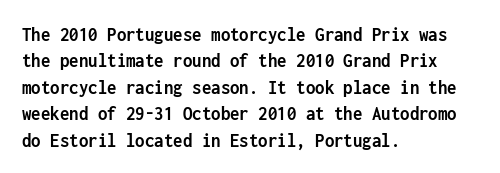
{"italic": "no", "bold": "yes", "underline": "no", "align": "left", "line_spacing": "normal", "line_spacing_ratio": 1.26, "letter_spacing": "normal", "letter_spacing_em": 0.0, "glyph_px": 21}
